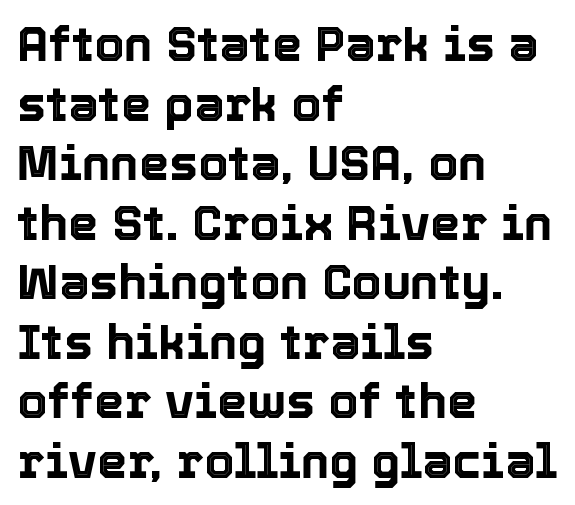
The image shows 48 px text type, upright; set left-aligned, line spacing 1.24x, normal letter spacing, not underlined; a medium x-height.
